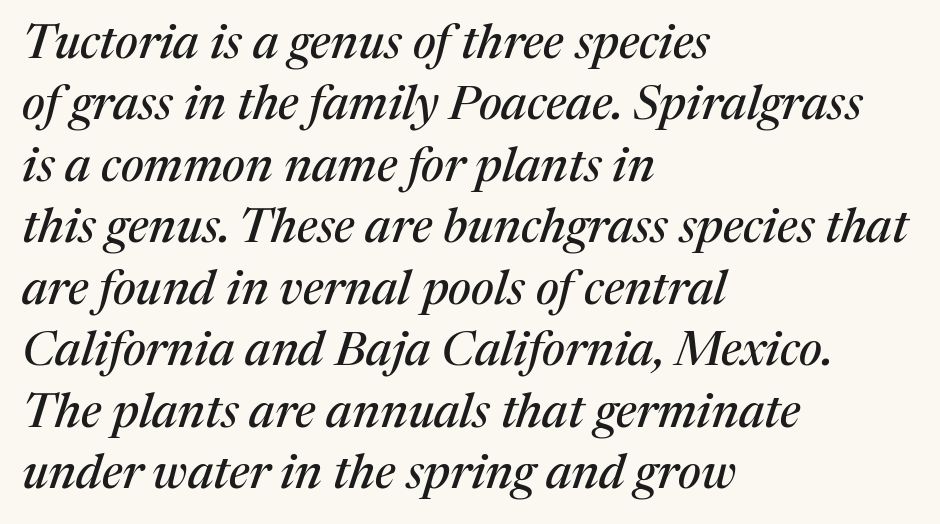
Check where the strokes stop: tiny serifs finish them off. The setting favours the left margin, as ordinary paragraphs usually do. No extra tracking has been applied to these lines. Rendered with sloped, italic letterforms. The glyphs are unaccompanied by any horizontal stroke below them.
